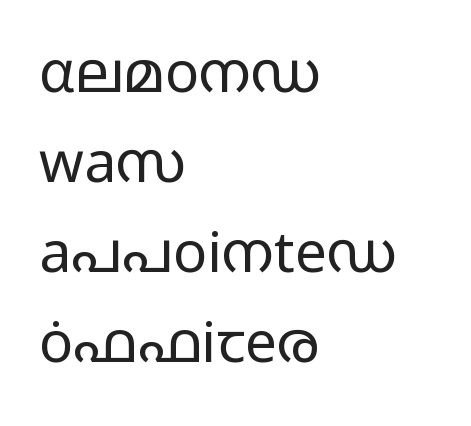
{"serif": "no", "italic": "no", "bold": "no", "weight": "regular", "width": "wide", "stroke_contrast": "low", "x_height": "medium", "monospaced": "no", "underline": "no", "align": "left", "line_spacing": "normal", "line_spacing_ratio": 1.58, "letter_spacing": "normal", "letter_spacing_em": 0.0, "glyph_px": 57}
